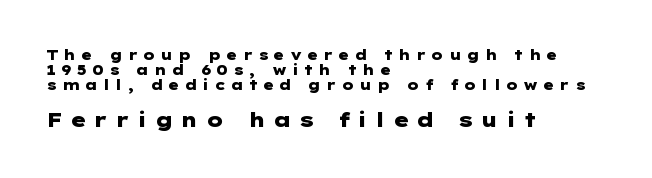
Q: Is the text bold? A: Yes.
Q: Is the text italic (slanted)? A: No, it is upright.
Q: Is the text underlined? A: No.
Q: How is the paragraph aligned? A: Left-aligned.
Q: Is the spacing between letters normal or unusually wide? A: Unusually wide.
Q: Is the spacing between lines tight, normal or loose? A: Tight.
Q: Which block of text is set in a larger size, the first (top) or the second (bottom)? A: The second (bottom) one.
